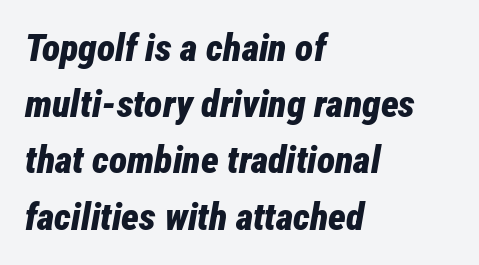
The image shows 38 px bold, condensed type, italic (leaning right); set left-aligned, normal line spacing (1.48x), normal letter spacing, not underlined; low stroke contrast and a medium x-height.
